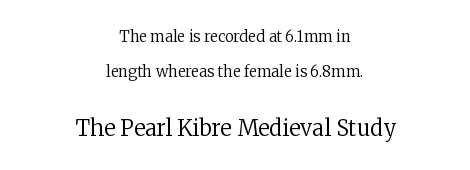
Decoration check: the copy has no underline. The paragraph has two soft edges and a firm central axis. Reading top to bottom, the characters get bigger at the block break. No chunkiness to these letters — they're not bold. The specimen reads as upright at a glance. Tracking value appears to be zero — textbook default spacing.
